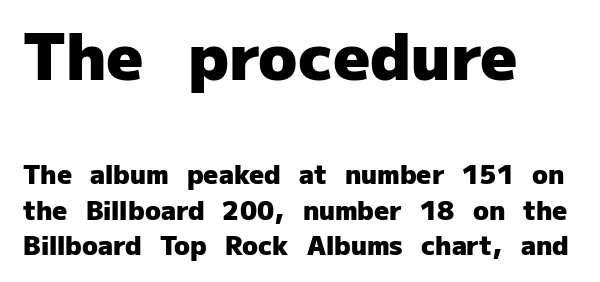
{"serif": "no", "italic": "no", "bold": "yes", "weight": "heavy", "width": "normal", "stroke_contrast": "low", "x_height": "medium", "monospaced": "no", "underline": "no", "align": "left", "line_spacing": "normal", "line_spacing_ratio": 1.36, "letter_spacing": "normal", "letter_spacing_em": 0.0, "larger_block": "first", "size_ratio": 2.46, "glyph_px": 64}
